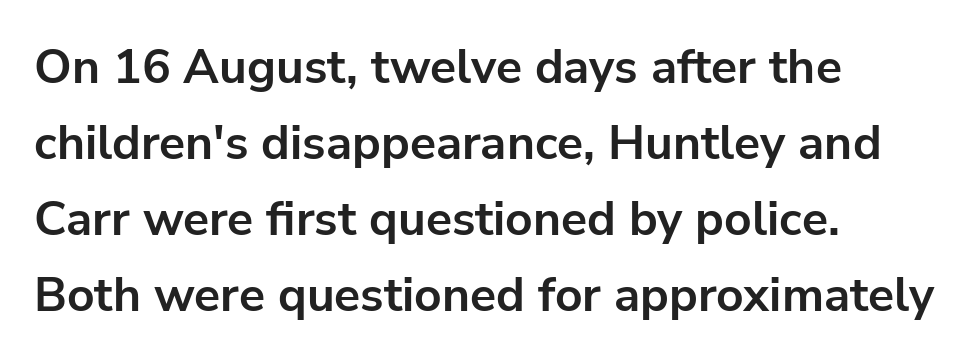
The typeface chosen for these lines omits serifs. The lines sit at an ordinary, default distance from one another. Is the type bold? Yes — the strokes are clearly thick and heavy. The lettering stays uniformly vertical, giving the passage a roman look. The letters sit at their default tracking, neither squeezed nor spread.
